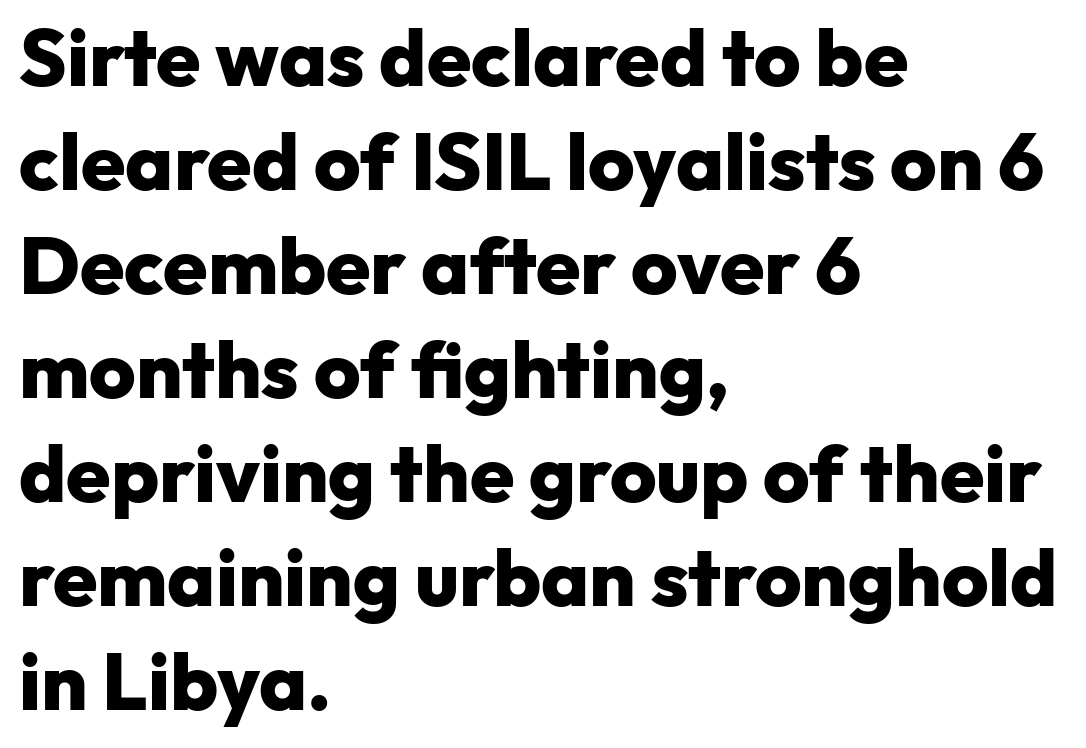
The image shows 80 px heavy sans-serif type, upright; set left-aligned, normal line spacing (1.3x), normal letter spacing, not underlined; low stroke contrast and a medium x-height.
